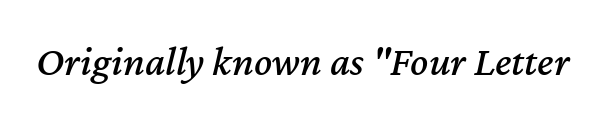
The image shows 42 px text type, italic (leaning right); set normal letter spacing, not underlined; medium stroke contrast and a medium x-height.
